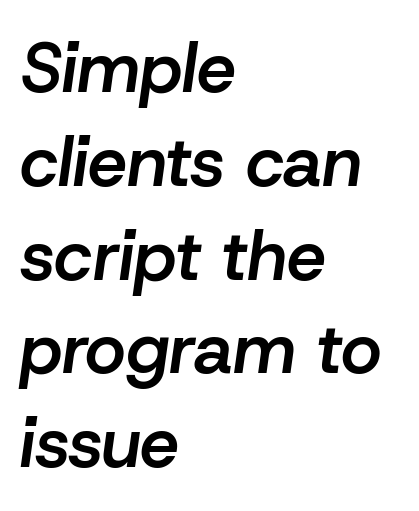
{"italic": "yes", "lean": "right", "slant_degrees": 8, "bold": "semi", "weight": "semibold", "width": "normal", "stroke_contrast": "low", "x_height": "medium", "monospaced": "no", "underline": "no", "align": "left", "line_spacing": "normal", "line_spacing_ratio": 1.34, "letter_spacing": "normal", "letter_spacing_em": 0.0, "glyph_px": 70}
